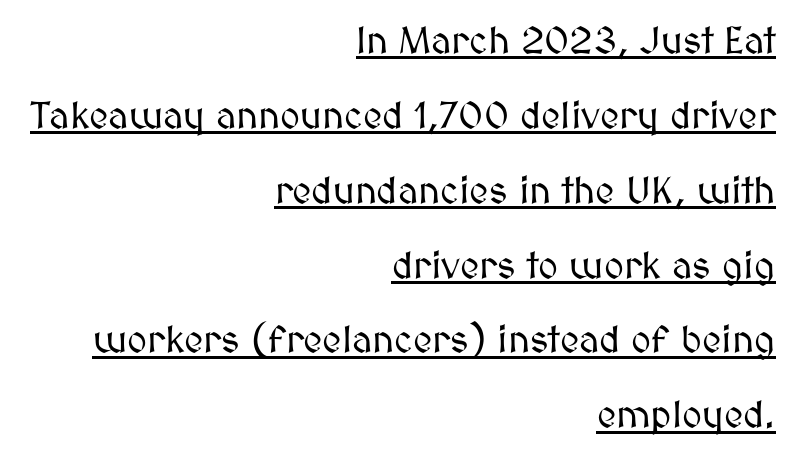
{"italic": "no", "width": "normal", "stroke_contrast": "medium", "x_height": "medium", "monospaced": "no", "underline": "yes", "align": "right", "line_spacing": "loose", "line_spacing_ratio": 1.97, "letter_spacing": "normal", "letter_spacing_em": 0.0, "glyph_px": 38}
